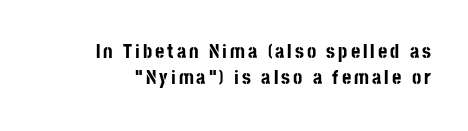
{"italic": "no", "bold": "yes", "underline": "no", "line_spacing": "normal", "line_spacing_ratio": 1.3, "glyph_px": 20}
